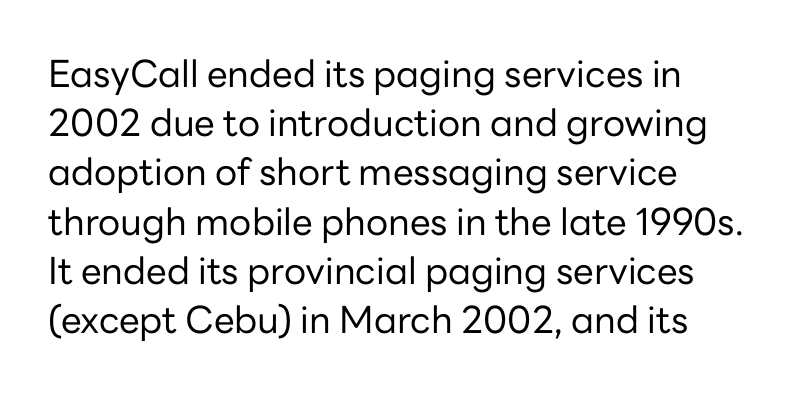
{"serif": "no", "italic": "no", "bold": "no", "weight": "regular", "width": "normal", "stroke_contrast": "low", "x_height": "medium", "monospaced": "no", "underline": "no", "line_spacing": "normal", "line_spacing_ratio": 1.33, "letter_spacing": "normal", "letter_spacing_em": 0.0, "glyph_px": 37}
